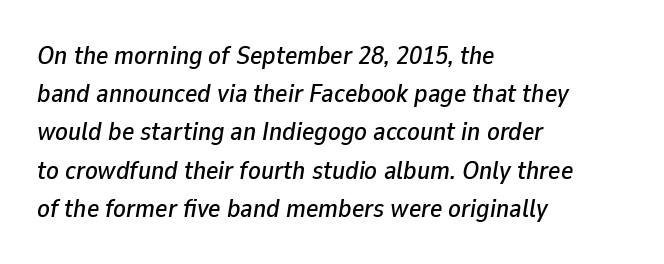
The image shows 26 px text type, italic (leaning right); set left-aligned, normal line spacing (1.47x), normal letter spacing, not underlined.
